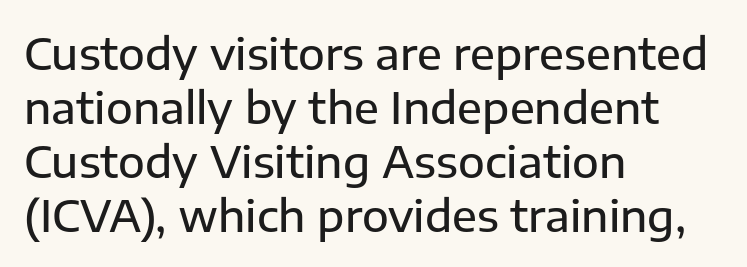
Each word holds together tightly as a unit, with standard inter-letter gaps. Each row of text sits above clean, open space. Italic? Not at all — the glyphs are vertical. Alignment: flush left. The font family rendered here belongs to the sans-serif group.
